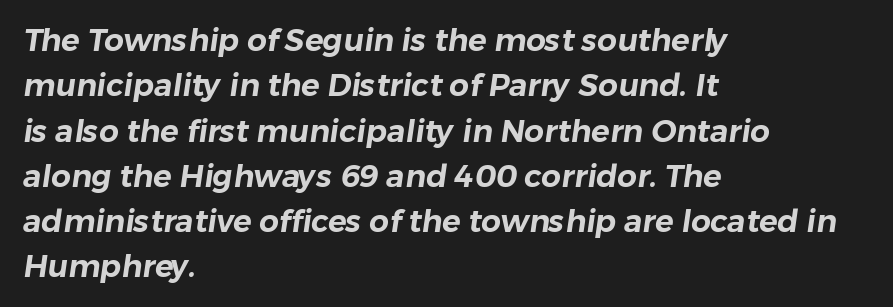
Is there much room between lines? A standard amount, neither cramped nor airy. These lines are rendered in a variable-pitch font. Short and long lines alike share a common starting point at left. The space beneath each line is pristine and unruled. Look at the bottom of the vertical strokes: they stop flat, with no serifs. What stands out about the letter spacing? Nothing — it is the standard amount.
